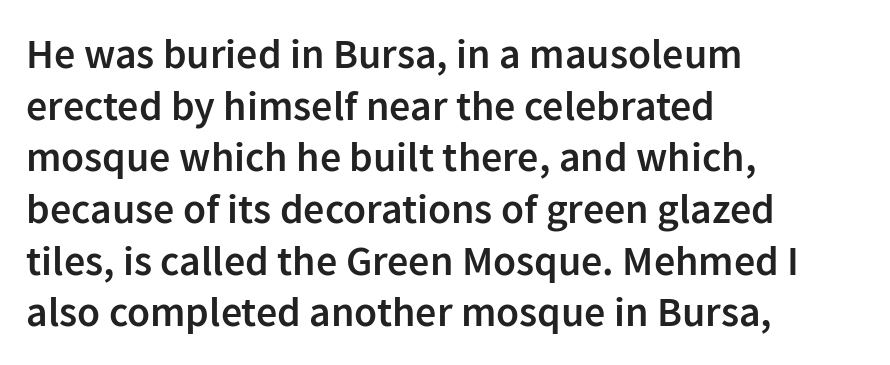
The image shows 42 px semibold sans-serif type, upright; set left-aligned, line spacing 1.23x, normal letter spacing, not underlined; low stroke contrast and a medium x-height.
